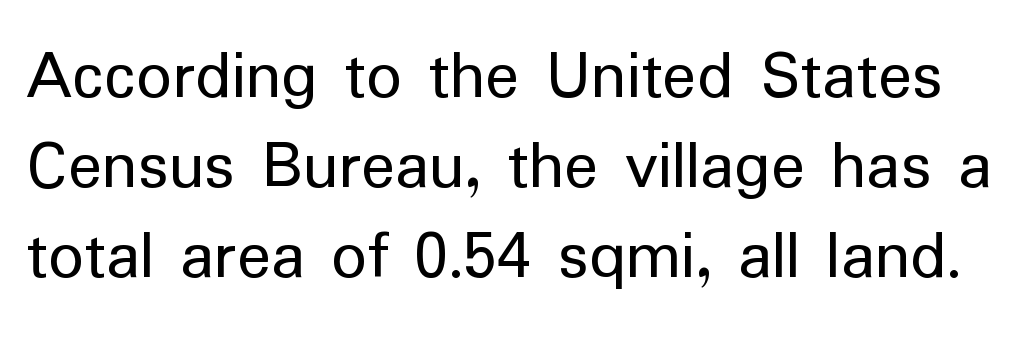
The image shows 71 px regular-weight sans-serif type, upright; set normal line spacing (1.27x), normal letter spacing, not underlined; low stroke contrast and a medium x-height.
